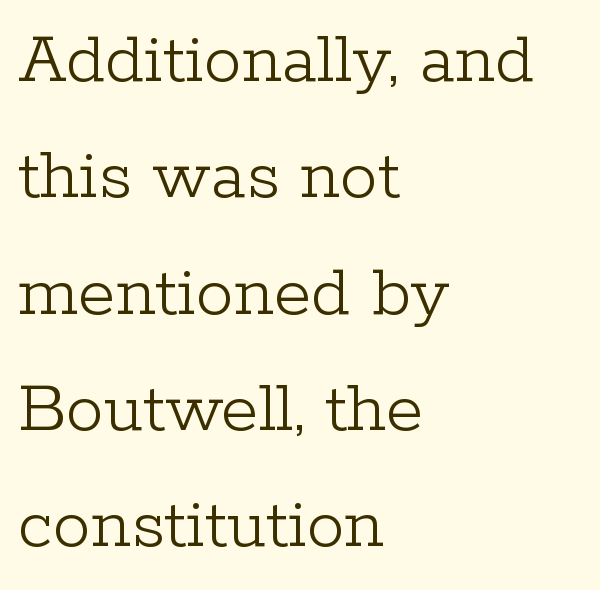
{"serif": "yes", "italic": "no", "bold": "no", "weight": "light", "width": "normal", "stroke_contrast": "low", "x_height": "medium", "monospaced": "no", "underline": "no", "align": "left", "line_spacing": "normal", "line_spacing_ratio": 1.53, "letter_spacing": "normal", "letter_spacing_em": 0.0, "glyph_px": 76}
